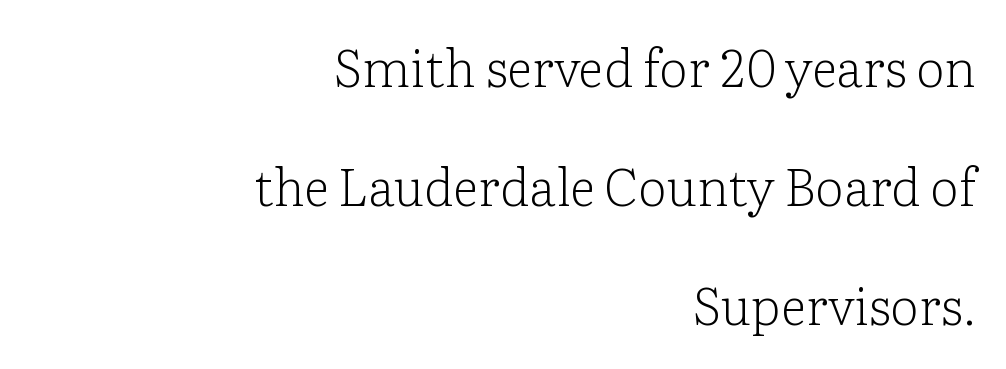
The weight tops out at a normal text grade. Style check: upright. The strip under each line holds only bare page. Compared with typical paragraphs, the rows here are farther apart.
